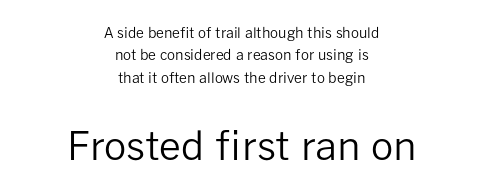
The image shows 39 px regular-weight sans-serif type, upright; set centered, normal line spacing (1.59x), normal letter spacing, not underlined; the second (bottom) block is 2.79x larger; low stroke contrast and a medium x-height.
